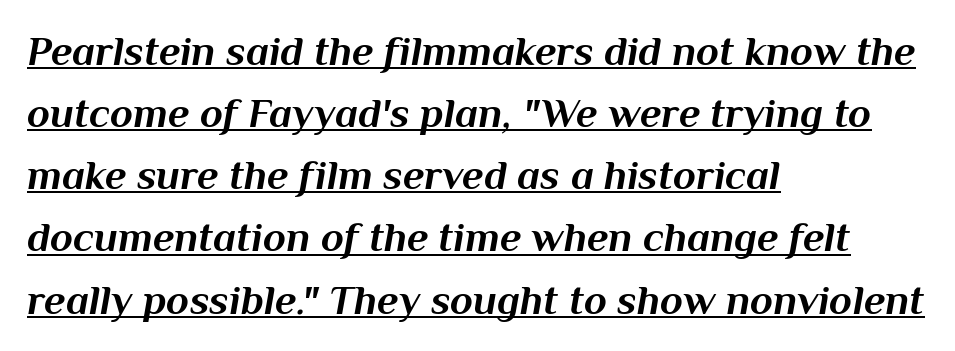
{"italic": "yes", "lean": "right", "slant_degrees": 10, "bold": "yes", "weight": "bold", "width": "normal", "stroke_contrast": "medium", "x_height": "medium", "monospaced": "no", "underline": "yes", "align": "left", "line_spacing": "normal", "line_spacing_ratio": 1.48, "letter_spacing": "normal", "letter_spacing_em": 0.0, "glyph_px": 42}
